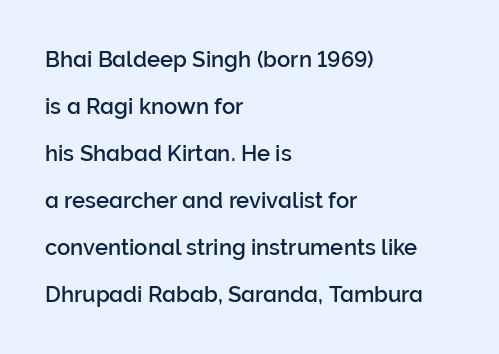
{"italic": "no", "underline": "no", "align": "left", "line_spacing": "loose", "line_spacing_ratio": 2.14, "letter_spacing": "normal", "letter_spacing_em": 0.0, "glyph_px": 22}
